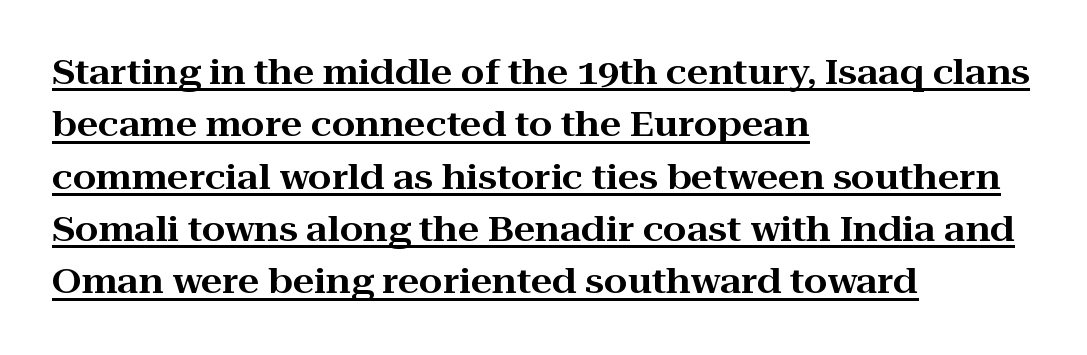
The image shows 34 px wide serif type, upright; set left-aligned, normal line spacing (1.54x), normal letter spacing, underlined; high stroke contrast and a medium x-height.
